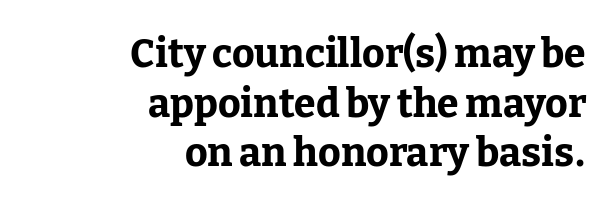
Q: Is the text bold? A: Yes.
Q: Is the text italic (slanted)? A: No, it is upright.
Q: Is the typeface a serif or a sans-serif typeface? A: Serif.
Q: Is the text underlined? A: No.
Q: How is the paragraph aligned? A: Right-aligned.
Q: Is the spacing between letters normal or unusually wide? A: Normal.
Q: Is the spacing between lines tight, normal or loose? A: Normal.
Q: Width (condensed, normal, or wide)? A: Normal.
Q: Stroke contrast? A: Low.
Q: x-height? A: Medium.
Q: Monospaced? A: No.
